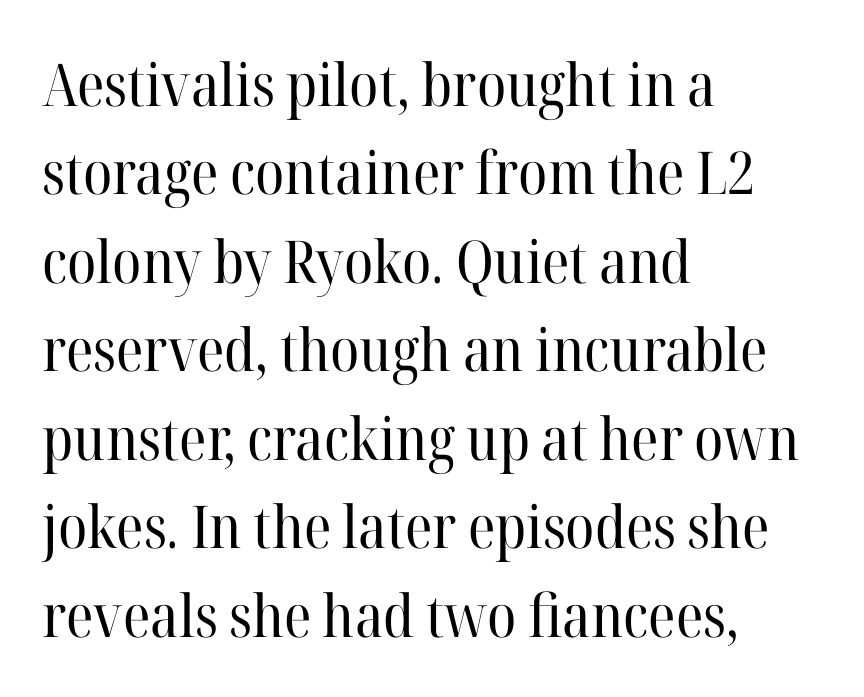
The image shows 59 px regular-weight serif type, upright; set left-aligned, normal line spacing (1.5x), normal letter spacing, not underlined; high stroke contrast and a medium x-height.
